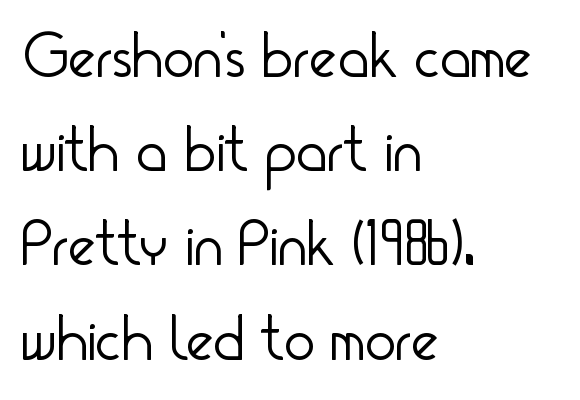
The image shows 65 px light, condensed sans-serif type, upright; set left-aligned, normal line spacing (1.45x), normal letter spacing, not underlined; low stroke contrast and a small x-height.
